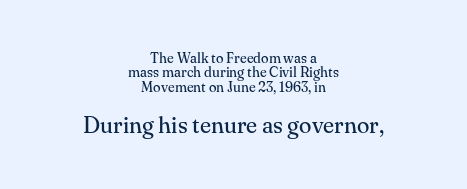
{"italic": "no", "bold": "no", "underline": "no", "align": "center", "line_spacing": "tight", "line_spacing_ratio": 1.02, "letter_spacing": "normal", "letter_spacing_em": 0.0, "larger_block": "second", "size_ratio": 1.64, "glyph_px": 23}
